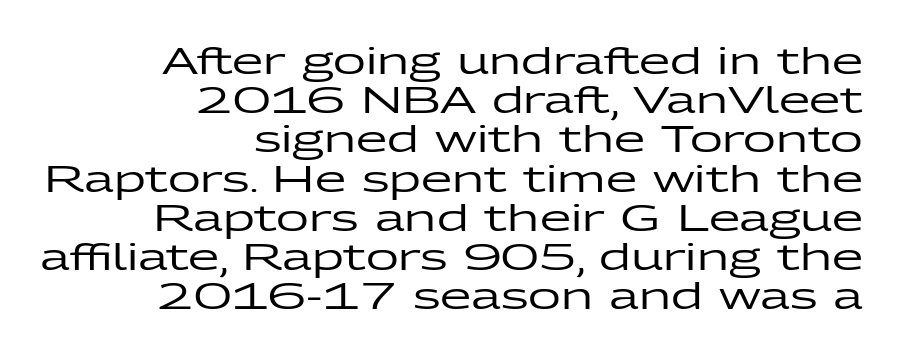
The image shows 36 px wide sans-serif type, upright; set right-aligned, tight line spacing (1.09x), normal letter spacing, not underlined; low stroke contrast and a medium x-height.
